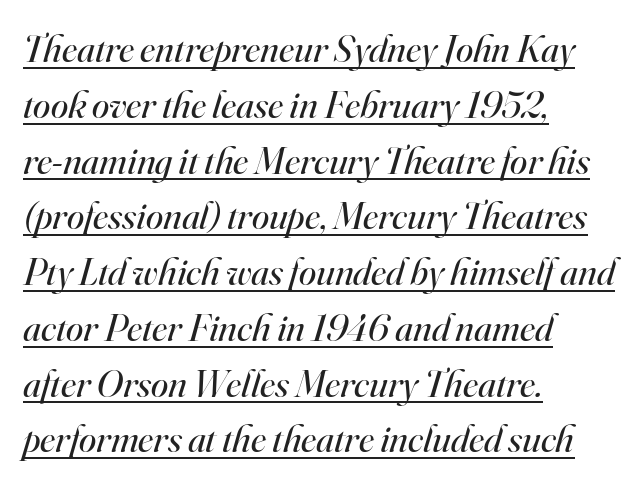
Q: Is the text bold? A: No.
Q: Is the text italic (slanted)? A: Yes, it leans right by about 16 degrees.
Q: Is the typeface a serif or a sans-serif typeface? A: Serif.
Q: Is the text underlined? A: Yes.
Q: How is the paragraph aligned? A: Left-aligned.
Q: Is the spacing between letters normal or unusually wide? A: Normal.
Q: Is the spacing between lines tight, normal or loose? A: Normal.
Q: Width (condensed, normal, or wide)? A: Normal.
Q: Stroke contrast? A: High.
Q: x-height? A: Small.
Q: Monospaced? A: No.
